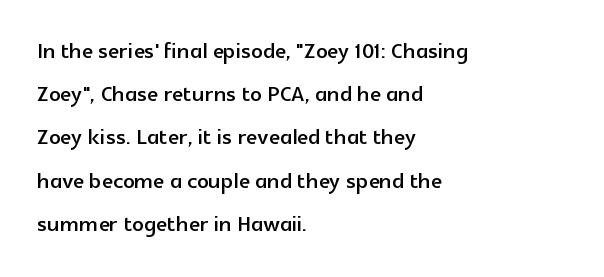
Q: Is the text italic (slanted)? A: No, it is upright.
Q: Is the typeface a serif or a sans-serif typeface? A: Sans-serif.
Q: Is the text underlined? A: No.
Q: How is the paragraph aligned? A: Left-aligned.
Q: Is the spacing between letters normal or unusually wide? A: Normal.
Q: Is the spacing between lines tight, normal or loose? A: Normal.
Q: Width (condensed, normal, or wide)? A: Normal.
Q: x-height? A: Medium.
Q: Monospaced? A: No.
